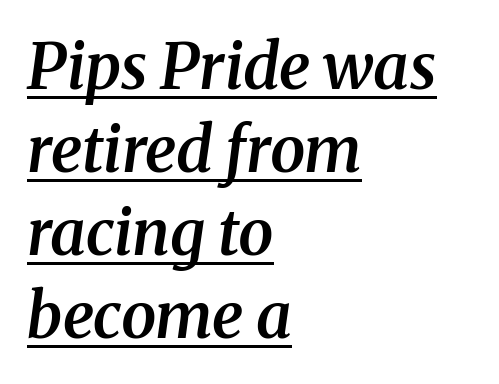
{"serif": "yes", "italic": "yes", "lean": "right", "slant_degrees": 8, "bold": "semi", "weight": "semibold", "width": "normal", "stroke_contrast": "medium", "x_height": "medium", "monospaced": "no", "underline": "yes", "align": "left", "line_spacing": "normal", "line_spacing_ratio": 1.32, "letter_spacing": "normal", "letter_spacing_em": 0.0, "glyph_px": 63}
